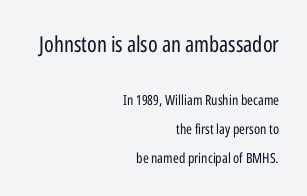
Quick note: interline space is abundant. Here the glyphs are tracked normally, forming tight word shapes. Stroke mass is kept to a normal reading level or below. Caption: upper text group enlarged, lower text group reduced. Short and long lines alike share a common ending point at right. Clear beneath every line of the passage.
